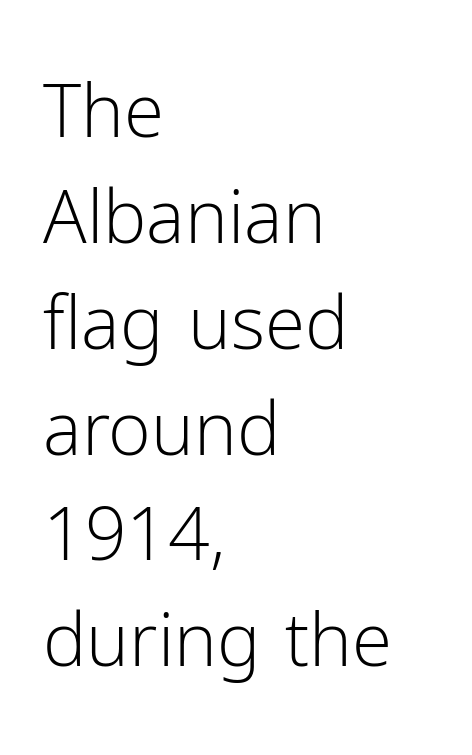
The image shows 73 px light sans-serif type, upright; set left-aligned, normal line spacing (1.45x), normal letter spacing, not underlined; low stroke contrast and a medium x-height.
